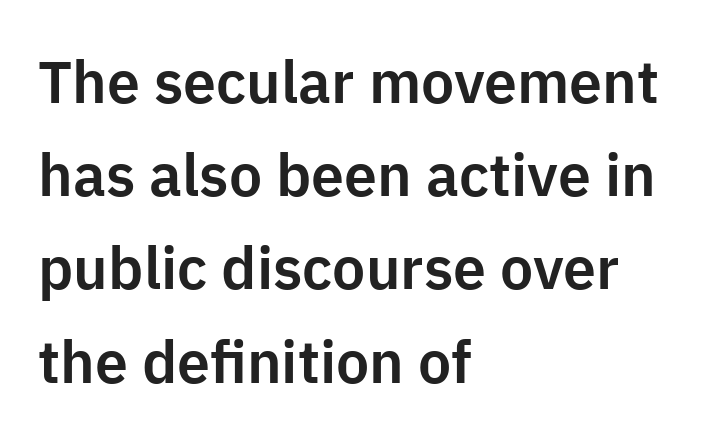
{"serif": "no", "italic": "no", "width": "normal", "stroke_contrast": "low", "x_height": "medium", "monospaced": "no", "underline": "no", "align": "left", "line_spacing": "normal", "line_spacing_ratio": 1.58, "letter_spacing": "normal", "letter_spacing_em": 0.0, "glyph_px": 59}
